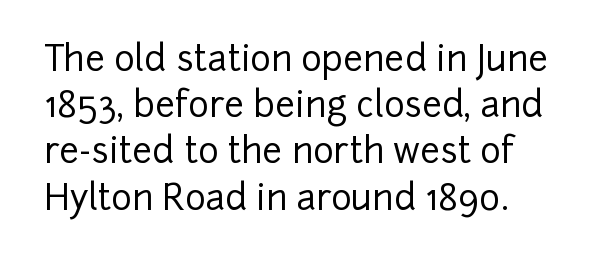
Q: Is the text italic (slanted)? A: No, it is upright.
Q: Is the typeface a serif or a sans-serif typeface? A: Sans-serif.
Q: Is the text underlined? A: No.
Q: How is the paragraph aligned? A: Left-aligned.
Q: Is the spacing between letters normal or unusually wide? A: Normal.
Q: Is the spacing between lines tight, normal or loose? A: Normal.
Q: Width (condensed, normal, or wide)? A: Normal.
Q: Stroke contrast? A: Low.
Q: x-height? A: Medium.
Q: Monospaced? A: No.
